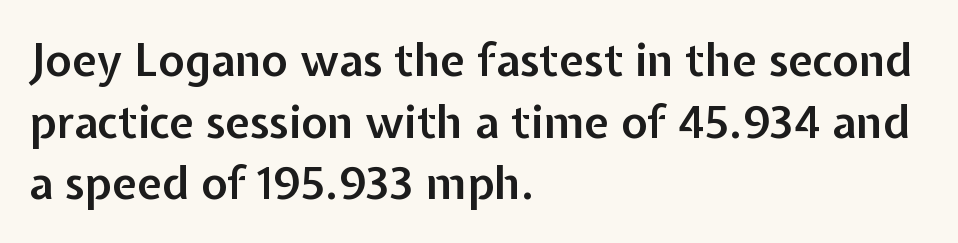
{"serif": "no", "italic": "no", "bold": "semi", "weight": "semibold", "width": "normal", "stroke_contrast": "low", "x_height": "medium", "monospaced": "no", "underline": "no", "align": "left", "line_spacing": "normal", "line_spacing_ratio": 1.37, "letter_spacing": "normal", "letter_spacing_em": 0.0, "glyph_px": 45}
